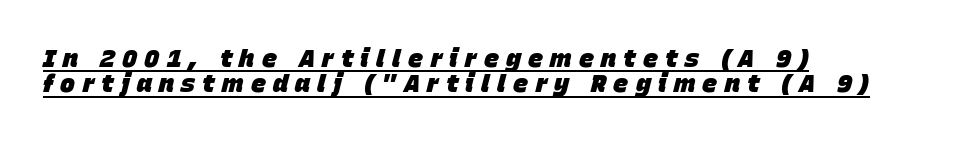
Q: Is the text bold? A: Yes.
Q: Is the text italic (slanted)? A: Yes, it leans right by about 15 degrees.
Q: Is the text underlined? A: Yes.
Q: How is the paragraph aligned? A: Left-aligned.
Q: Is the spacing between letters normal or unusually wide? A: Unusually wide.
Q: Is the spacing between lines tight, normal or loose? A: Tight.
